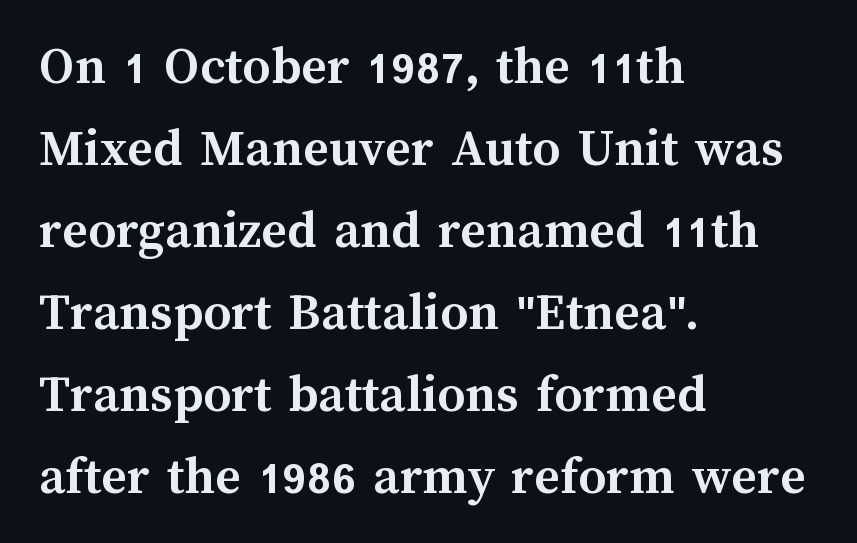
Q: Is the text bold? A: Yes.
Q: Is the text italic (slanted)? A: No, it is upright.
Q: Is the text underlined? A: No.
Q: How is the paragraph aligned? A: Left-aligned.
Q: Is the spacing between letters normal or unusually wide? A: Normal.
Q: Is the spacing between lines tight, normal or loose? A: Normal.
Q: Width (condensed, normal, or wide)? A: Normal.
Q: Stroke contrast? A: Medium.
Q: x-height? A: Medium.
Q: Monospaced? A: No.
